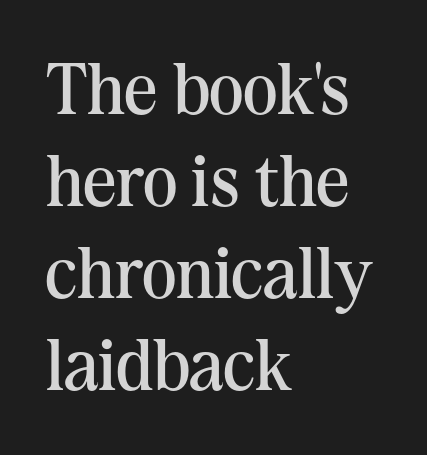
Q: Is the text bold? A: No.
Q: Is the text italic (slanted)? A: No, it is upright.
Q: Is the typeface a serif or a sans-serif typeface? A: Serif.
Q: Is the text underlined? A: No.
Q: How is the paragraph aligned? A: Left-aligned.
Q: Is the spacing between letters normal or unusually wide? A: Normal.
Q: Is the spacing between lines tight, normal or loose? A: Normal.
Q: Width (condensed, normal, or wide)? A: Normal.
Q: Stroke contrast? A: Medium.
Q: x-height? A: Medium.
Q: Monospaced? A: No.
